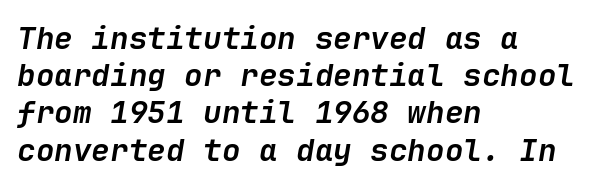
{"italic": "yes", "lean": "right", "slant_degrees": 9, "bold": "yes", "weight": "semibold", "width": "normal", "stroke_contrast": "low", "x_height": "medium", "underline": "no", "align": "left", "line_spacing_ratio": 1.2, "letter_spacing": "normal", "letter_spacing_em": 0.0, "glyph_px": 31}
